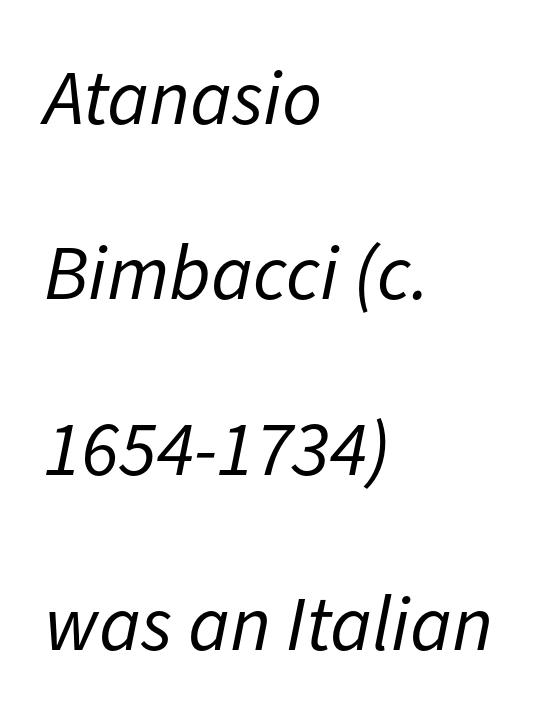
{"italic": "yes", "lean": "right", "slant_degrees": 11, "bold": "no", "weight": "regular", "width": "normal", "stroke_contrast": "low", "x_height": "medium", "monospaced": "no", "underline": "no", "align": "left", "line_spacing": "loose", "line_spacing_ratio": 2.25, "letter_spacing": "normal", "letter_spacing_em": 0.0, "glyph_px": 78}
